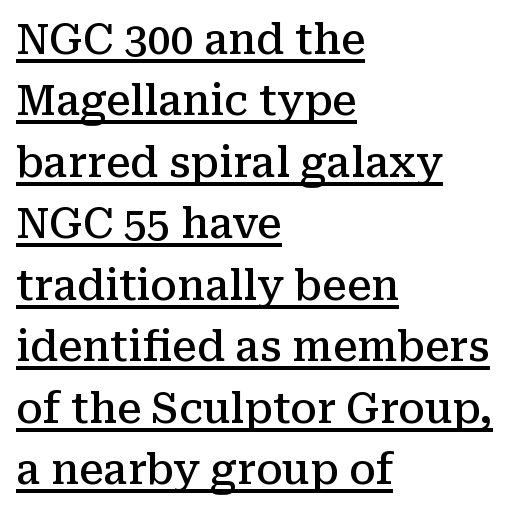
The image shows 41 px semibold serif type, upright; set left-aligned, normal line spacing (1.5x), normal letter spacing, underlined; medium stroke contrast and a medium x-height.
